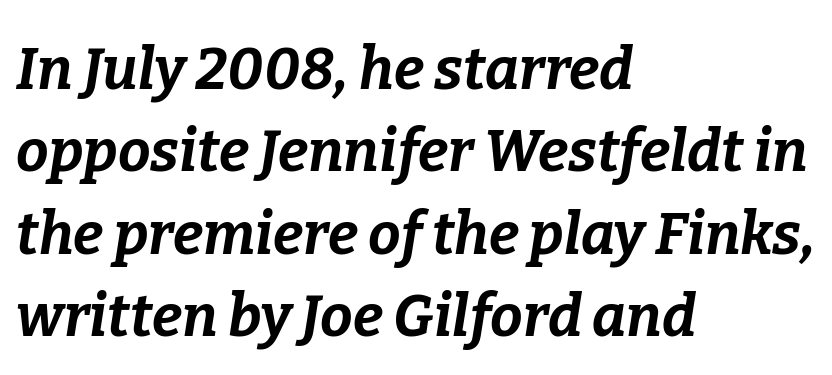
Q: Is the text bold? A: Yes.
Q: Is the text italic (slanted)? A: Yes, it leans right by about 9 degrees.
Q: Is the text underlined? A: No.
Q: How is the paragraph aligned? A: Left-aligned.
Q: Is the spacing between letters normal or unusually wide? A: Normal.
Q: Is the spacing between lines tight, normal or loose? A: Normal.
Q: Width (condensed, normal, or wide)? A: Normal.
Q: Stroke contrast? A: Low.
Q: x-height? A: Medium.
Q: Monospaced? A: No.
